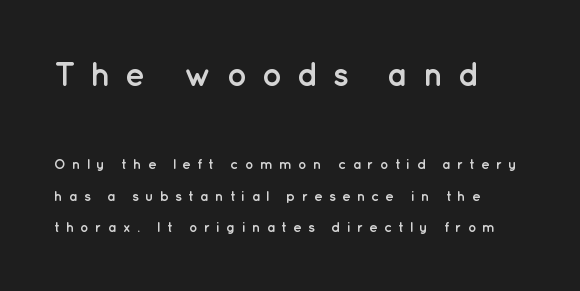
{"serif": "no", "italic": "no", "bold": "yes", "weight": "semibold", "width": "normal", "stroke_contrast": "low", "x_height": "medium", "monospaced": "no", "underline": "no", "line_spacing": "loose", "line_spacing_ratio": 2.26, "letter_spacing": "wide", "letter_spacing_em": 0.44, "larger_block": "first", "size_ratio": 2.36, "glyph_px": 33}
